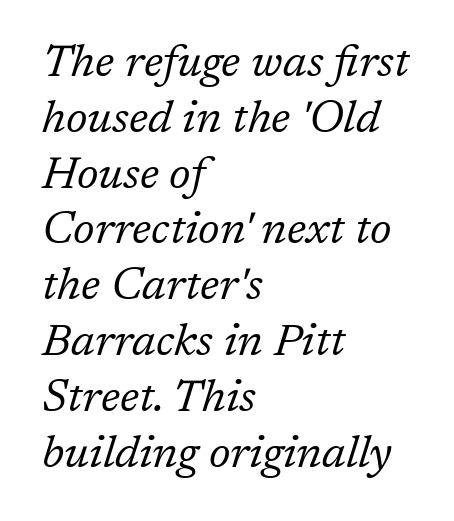
{"serif": "yes", "italic": "yes", "lean": "right", "slant_degrees": 17, "bold": "no", "weight": "regular", "width": "normal", "stroke_contrast": "low", "x_height": "medium", "monospaced": "no", "underline": "no", "align": "left", "line_spacing_ratio": 1.24, "letter_spacing": "normal", "letter_spacing_em": 0.0, "glyph_px": 45}
